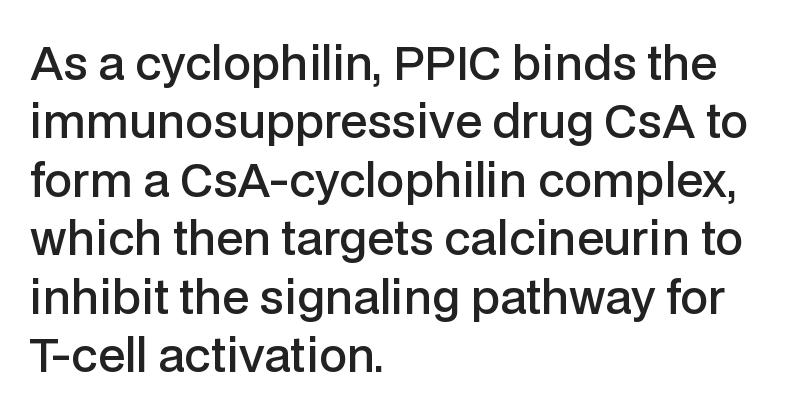
{"serif": "no", "italic": "no", "bold": "semi", "weight": "semibold", "width": "normal", "stroke_contrast": "low", "x_height": "medium", "monospaced": "no", "underline": "no", "align": "left", "line_spacing": "normal", "line_spacing_ratio": 1.3, "letter_spacing": "normal", "letter_spacing_em": 0.0, "glyph_px": 45}
